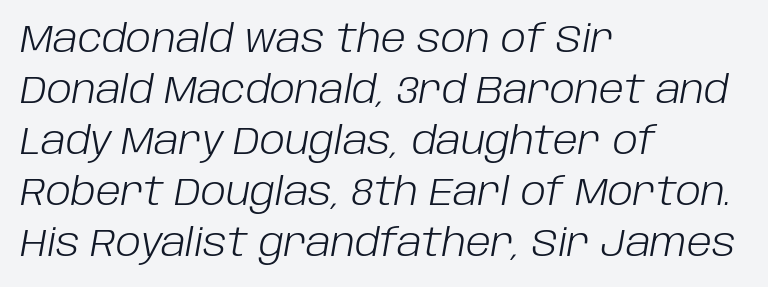
Weight: not bold — regular or lighter. This sample has the flowing, uneven cadence of proportional lettering. The words here are not underlined. The lines sit at an ordinary, default distance from one another. Horizontally, the lines are justified to the leading edge only. Slant detected: the letters are inclined.
